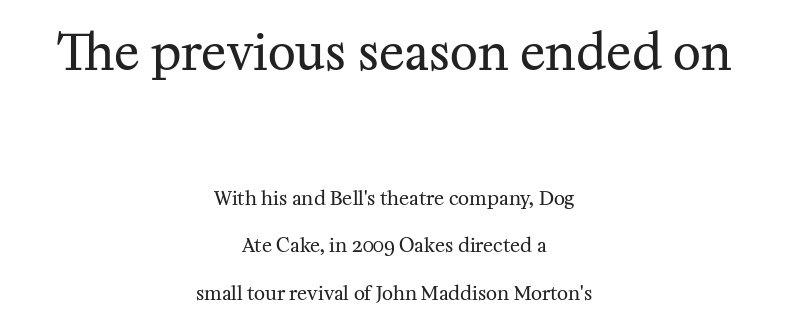
Vertical spacing — loose. The paragraph has two soft edges and a firm central axis. Think standard paragraph weight, or any step lighter than that. This sample has the flowing, uneven cadence of proportional lettering.
